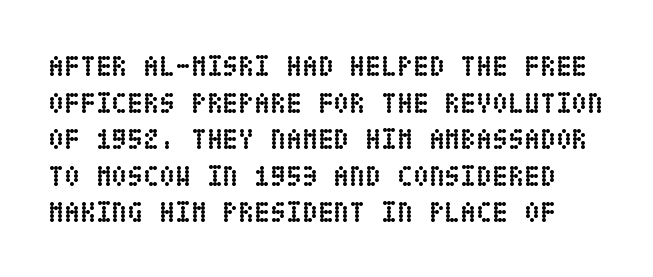
{"italic": "no", "bold": "yes", "weight": "semibold", "width": "condensed", "stroke_contrast": "low", "x_height": "large", "underline": "no", "line_spacing": "normal", "line_spacing_ratio": 1.26, "letter_spacing": "normal", "letter_spacing_em": 0.0, "glyph_px": 29}
